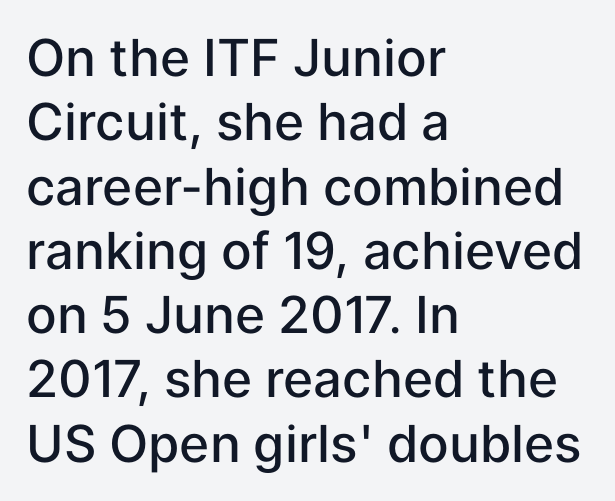
Letters rest on an invisible, unmarked baseline. The rows are spaced the way most documents space them. The axis of the letterforms is exactly vertical. Stroke terminals: plain, sans-serif.
